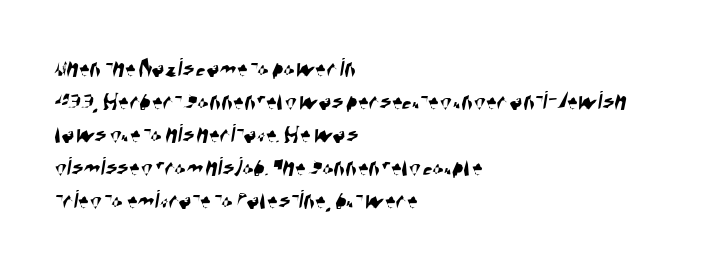
{"underline": "no", "align": "left", "line_spacing_ratio": 1.22, "letter_spacing": "normal", "letter_spacing_em": 0.0, "glyph_px": 27}
